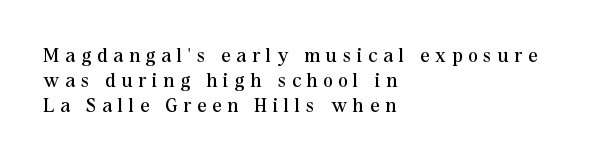
The image shows 20 px text type, upright; set left-aligned, normal line spacing (1.26x), unusually wide letter spacing (+0.31 em), not underlined.
